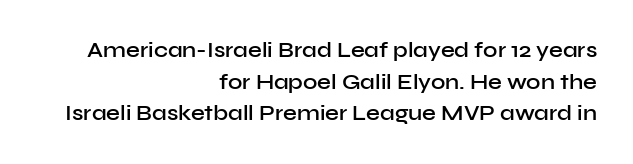
The image shows 22 px text type, upright; set right-aligned, normal line spacing (1.44x), normal letter spacing, not underlined.
